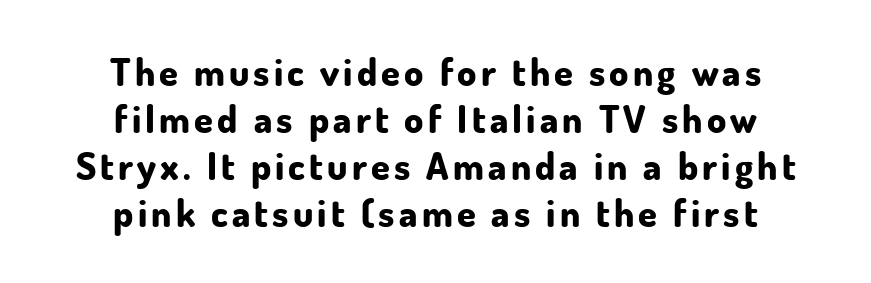
Q: Is the text bold? A: Yes.
Q: Is the text italic (slanted)? A: No, it is upright.
Q: Is the typeface a serif or a sans-serif typeface? A: Sans-serif.
Q: Is the text underlined? A: No.
Q: How is the paragraph aligned? A: Centered.
Q: Width (condensed, normal, or wide)? A: Normal.
Q: Stroke contrast? A: Low.
Q: x-height? A: Small.
Q: Monospaced? A: No.
